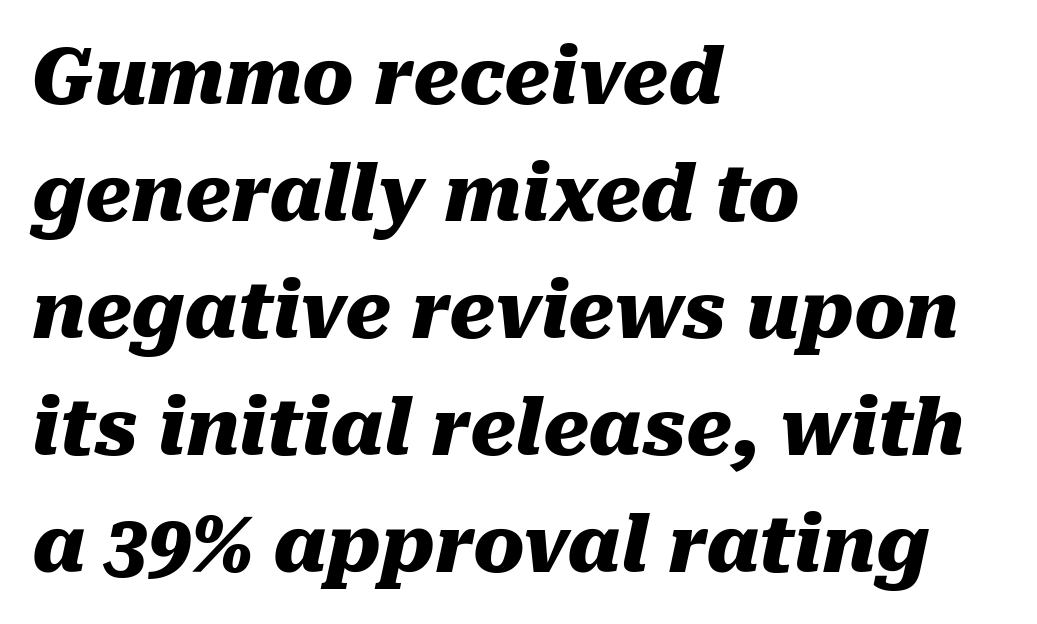
You could not count columns in this text — the font is proportionally spaced. Slant detected: the letters are inclined. Short and long lines alike share a common starting point at left. Beneath every word, the page is bare. Glyph-to-glyph distance matches everyday printed text.
